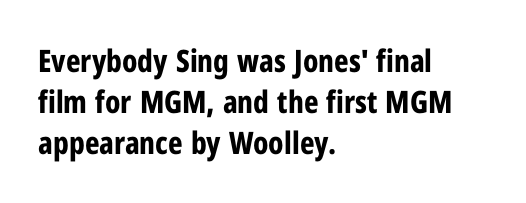
The image shows 31 px bold, condensed sans-serif type, upright; set left-aligned, normal line spacing (1.33x), normal letter spacing, not underlined; low stroke contrast and a medium x-height.
